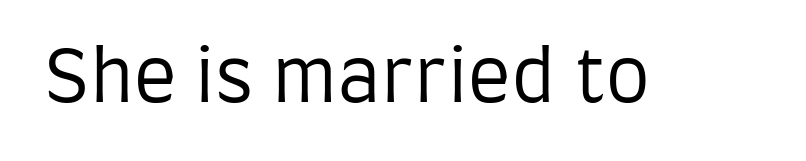
The lettering stays uniformly vertical, giving the passage a roman look. Letter spacing: default. Looks like regular typesetting: each glyph gets only the width it needs. Vertical stems look standard width or narrower in stroke. Bare-footed words on every line. The rendering shows plain stroke endings on the letterforms — a sans-serif design.
